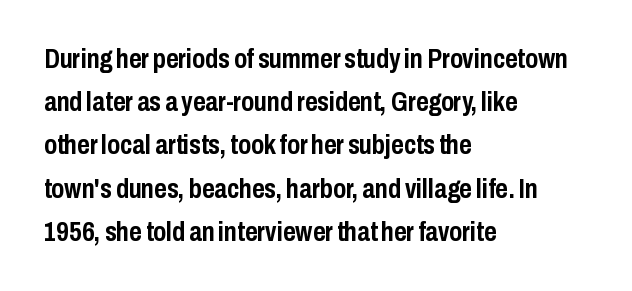
The image shows 27 px bold type, upright; set left-aligned, normal line spacing (1.6x), normal letter spacing, not underlined.
